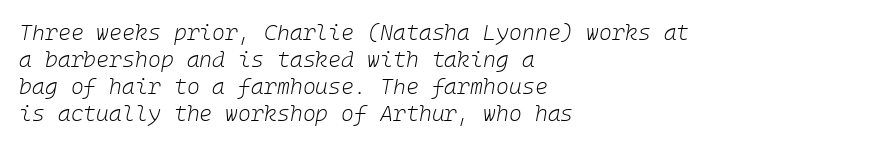
Weight: regular or lighter. The letterforms sit shoulder to shoulder at normal distance. A student would call this left alignment; a typographer would say flush left, rag right. You can tell it's italic because the verticals aren't actually vertical.
